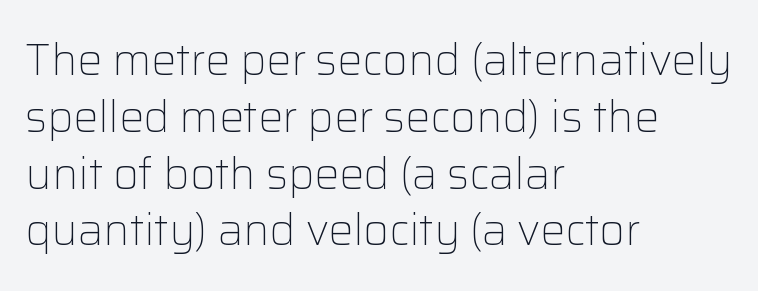
The image shows 44 px light sans-serif type, upright; set left-aligned, normal line spacing (1.29x), normal letter spacing, not underlined; low stroke contrast and a medium x-height.
